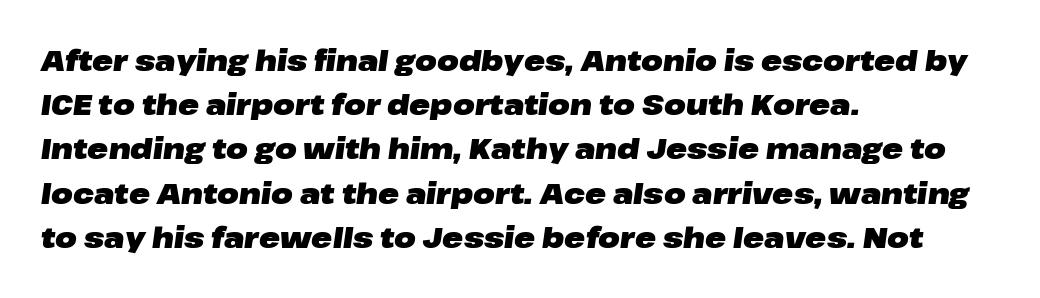
Q: Is the text bold? A: Yes.
Q: Is the text italic (slanted)? A: Yes, it leans right by about 8 degrees.
Q: Is the text underlined? A: No.
Q: How is the paragraph aligned? A: Left-aligned.
Q: Is the spacing between letters normal or unusually wide? A: Normal.
Q: Is the spacing between lines tight, normal or loose? A: Normal.
Q: Width (condensed, normal, or wide)? A: Wide.
Q: Stroke contrast? A: Low.
Q: x-height? A: Medium.
Q: Monospaced? A: No.
